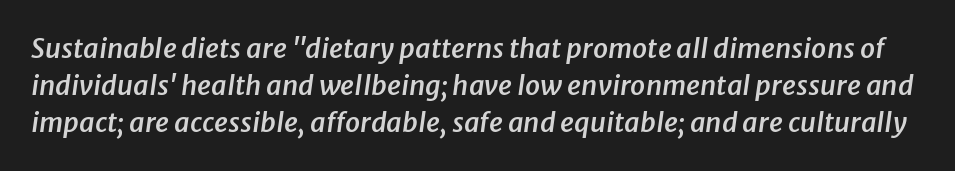
Slightly chunky letters — semibold, I'd say, not full bold. Quick note: underline off. The rendering keeps characters at their native spacing. Leading: standard. Slant detected: the letters are inclined.
